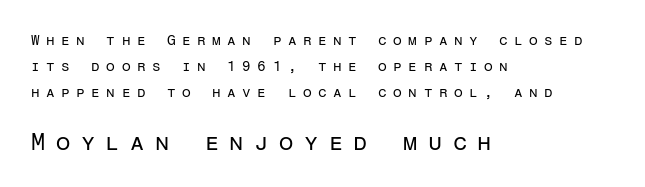
Italic: no, the glyphs are upright roman. The passage shown begins with its smaller block and ends with its larger one. The string is rendered with underlining switched off. Alignment: flush left.
